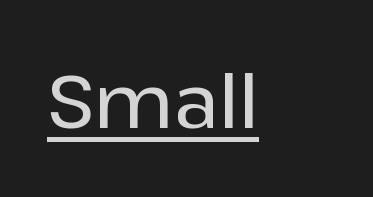
{"serif": "no", "italic": "no", "width": "normal", "stroke_contrast": "low", "x_height": "medium", "monospaced": "no", "underline": "yes", "letter_spacing": "normal", "letter_spacing_em": 0.0, "glyph_px": 75}
